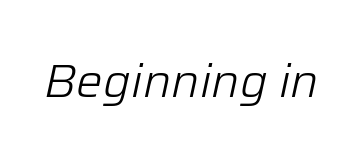
{"italic": "yes", "lean": "right", "slant_degrees": 12, "bold": "no", "weight": "light", "width": "normal", "stroke_contrast": "low", "x_height": "medium", "monospaced": "no", "underline": "no", "letter_spacing": "normal", "letter_spacing_em": 0.0, "glyph_px": 47}
